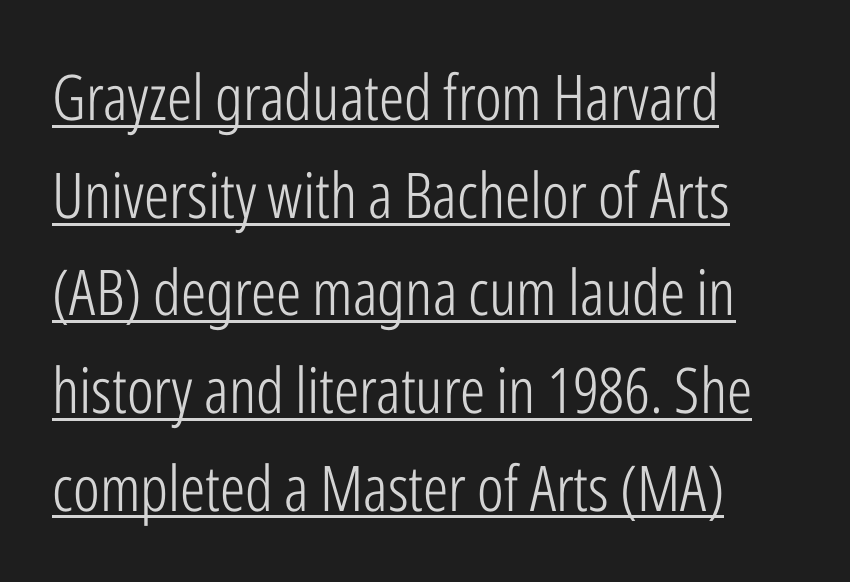
Q: Is the text bold? A: No.
Q: Is the text italic (slanted)? A: No, it is upright.
Q: Is the typeface a serif or a sans-serif typeface? A: Sans-serif.
Q: Is the text underlined? A: Yes.
Q: How is the paragraph aligned? A: Left-aligned.
Q: Is the spacing between letters normal or unusually wide? A: Normal.
Q: Is the spacing between lines tight, normal or loose? A: Normal.
Q: Width (condensed, normal, or wide)? A: Condensed.
Q: Stroke contrast? A: Low.
Q: x-height? A: Medium.
Q: Monospaced? A: No.
